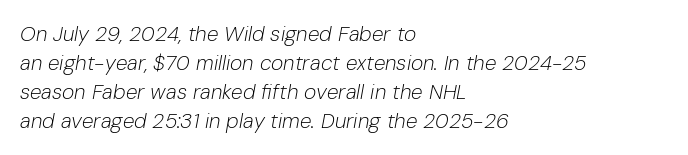
{"italic": "yes", "lean": "right", "slant_degrees": 10, "bold": "no", "underline": "no", "align": "left", "line_spacing": "normal", "line_spacing_ratio": 1.38, "letter_spacing": "normal", "letter_spacing_em": 0.0, "glyph_px": 21}
